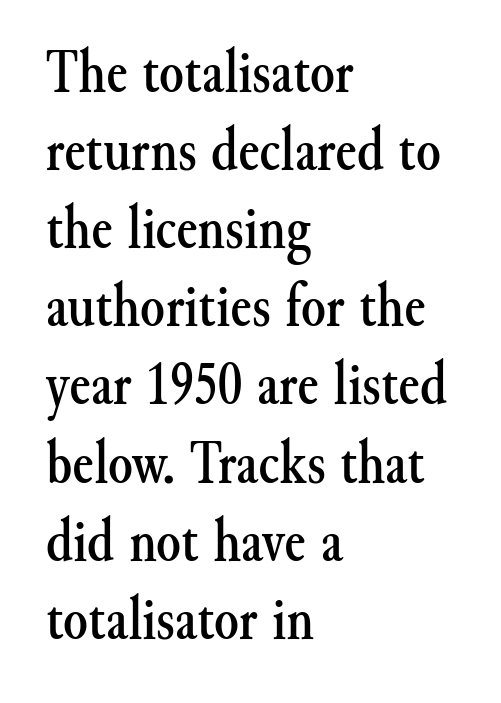
The image shows 63 px serif type, upright; set left-aligned, line spacing 1.24x, normal letter spacing, not underlined; medium stroke contrast and a small x-height.
